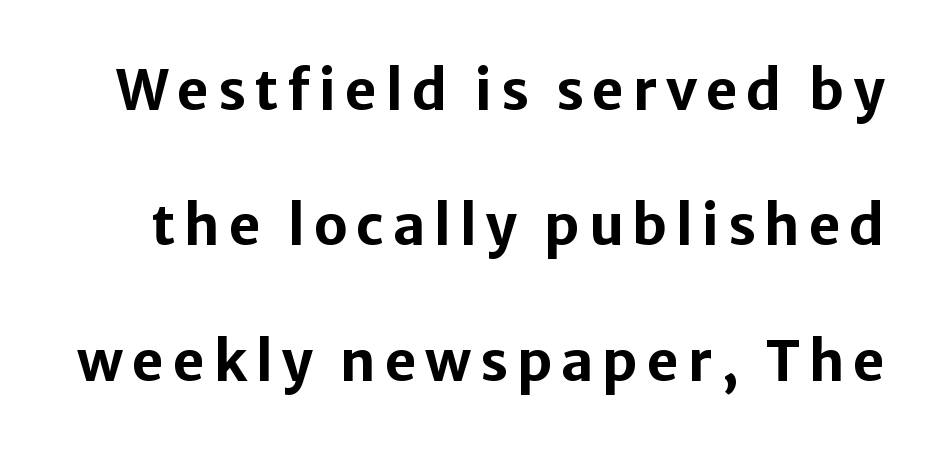
Q: Is the text bold? A: Yes.
Q: Is the text italic (slanted)? A: No, it is upright.
Q: Is the typeface a serif or a sans-serif typeface? A: Sans-serif.
Q: Is the text underlined? A: No.
Q: Is the spacing between lines tight, normal or loose? A: Loose.
Q: Width (condensed, normal, or wide)? A: Normal.
Q: Stroke contrast? A: Low.
Q: x-height? A: Medium.
Q: Monospaced? A: No.
